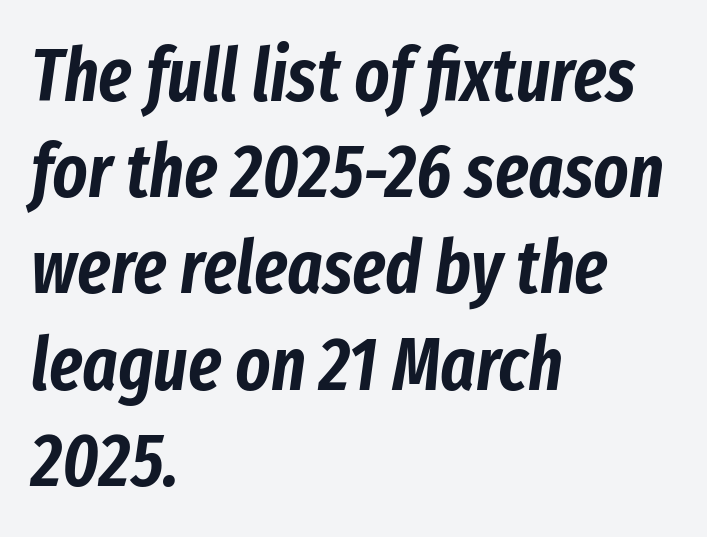
These lines keep a tight, regular rhythm from letter to letter. Honestly, there is no underline to notice here at all. What's the leading like? Ordinary, nothing unusual. Slanted lettering throughout. Typeset ragged right — the left edge is the straight one.
